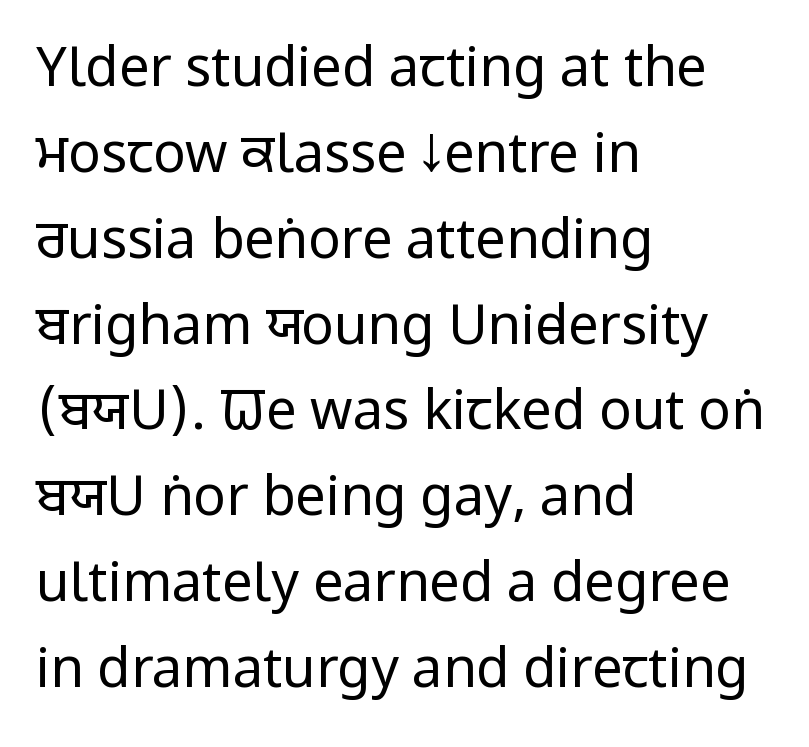
{"serif": "no", "italic": "no", "bold": "no", "weight": "regular", "width": "condensed", "stroke_contrast": "low", "x_height": "large", "monospaced": "no", "underline": "no", "align": "left", "line_spacing": "normal", "line_spacing_ratio": 1.59, "letter_spacing": "normal", "letter_spacing_em": 0.0, "glyph_px": 54}
